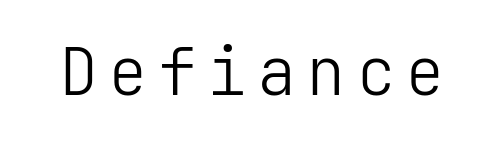
{"serif": "no", "italic": "no", "bold": "no", "weight": "light", "width": "normal", "stroke_contrast": "low", "x_height": "medium", "underline": "no", "glyph_px": 66}
